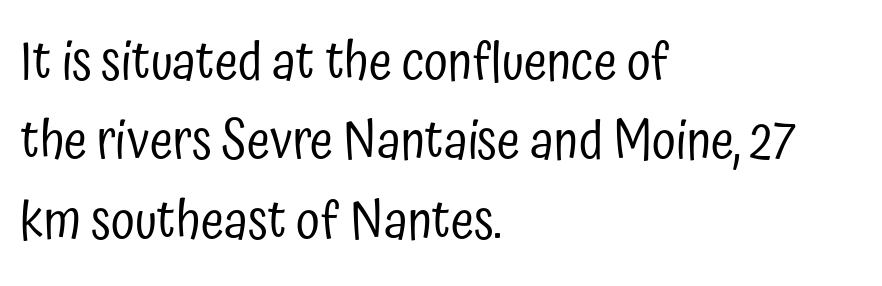
{"serif": "no", "italic": "no", "bold": "no", "weight": "regular", "width": "condensed", "stroke_contrast": "low", "x_height": "medium", "monospaced": "no", "underline": "no", "align": "left", "line_spacing": "normal", "line_spacing_ratio": 1.5, "letter_spacing": "normal", "letter_spacing_em": 0.0, "glyph_px": 53}
